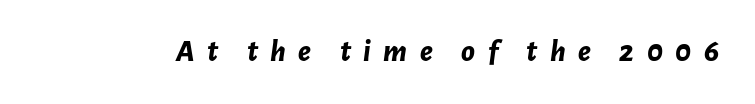
The image shows 31 px bold type, italic (leaning right); set unusually wide letter spacing (+0.4 em), not underlined; low stroke contrast and a medium x-height.
